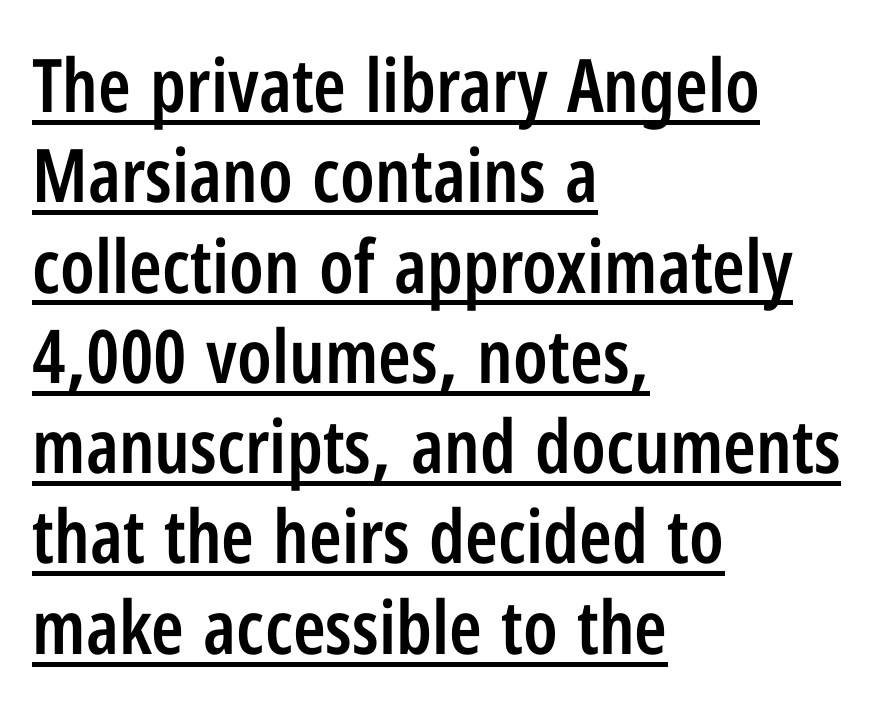
Q: Is the text bold? A: Semi-bold.
Q: Is the text italic (slanted)? A: No, it is upright.
Q: Is the typeface a serif or a sans-serif typeface? A: Sans-serif.
Q: Is the text underlined? A: Yes.
Q: How is the paragraph aligned? A: Left-aligned.
Q: Is the spacing between letters normal or unusually wide? A: Normal.
Q: Width (condensed, normal, or wide)? A: Condensed.
Q: Stroke contrast? A: Low.
Q: x-height? A: Medium.
Q: Monospaced? A: No.
